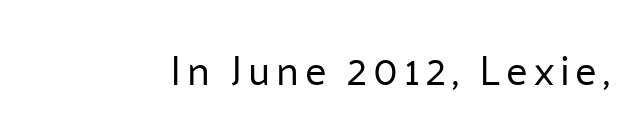
In terms of posture, this sample is upright. Type style note: lacks serifs. Anything drawn beneath the words? Only blank space. Proportional: the letters do not fall into vertical columns. A light-to-regular cut is what we see here.
